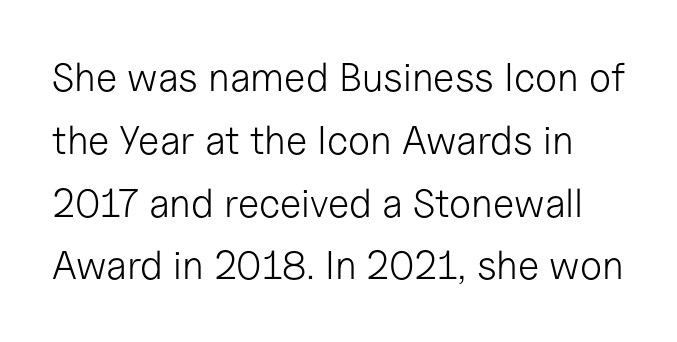
The image shows 40 px light sans-serif type, upright; set normal line spacing (1.57x), normal letter spacing, not underlined; low stroke contrast and a medium x-height.
